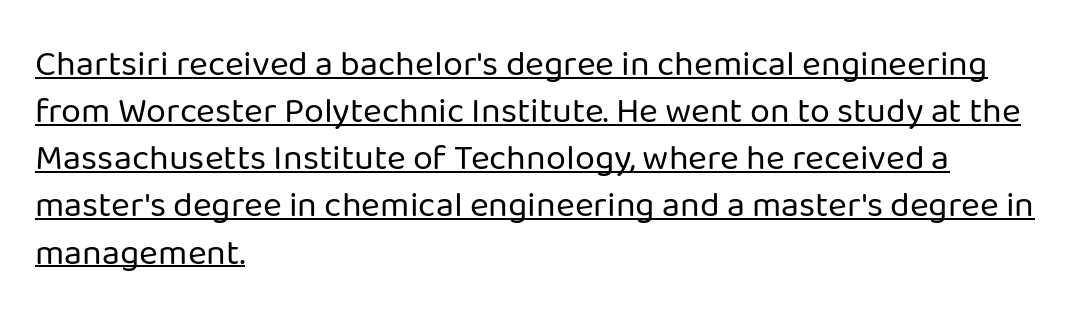
The image shows 36 px regular-weight sans-serif type, upright; set left-aligned, normal line spacing (1.31x), normal letter spacing, underlined; low stroke contrast and a medium x-height.
